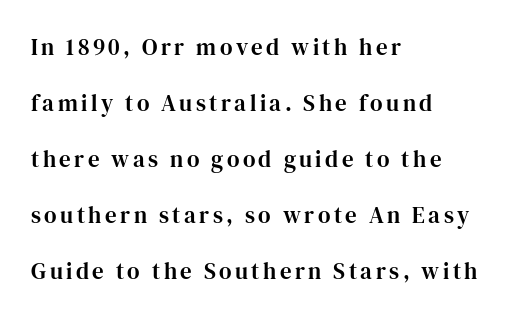
Q: Is the text italic (slanted)? A: No, it is upright.
Q: Is the text underlined? A: No.
Q: How is the paragraph aligned? A: Left-aligned.
Q: Is the spacing between lines tight, normal or loose? A: Loose.
